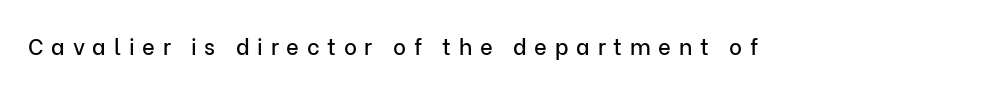
Words float on clear page, feet unadorned. What stands out about the letter spacing? Its width — letters are far apart. This is the regular roman posture of the typeface.
